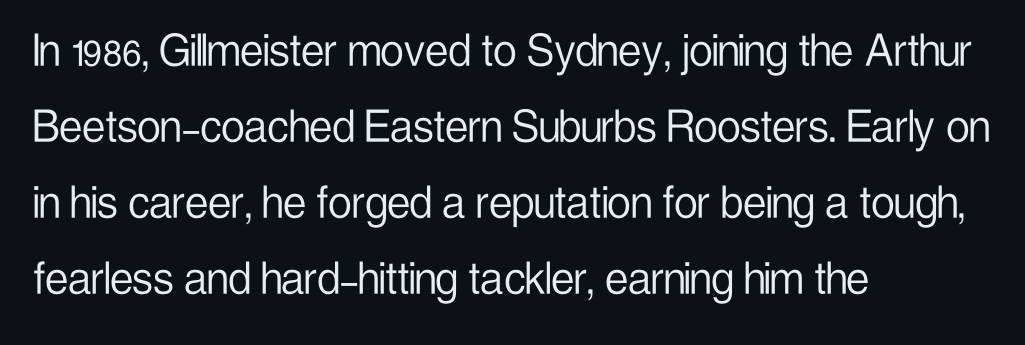
The image shows 52 px light, condensed sans-serif type, upright; set left-aligned, normal line spacing (1.46x), normal letter spacing, not underlined; low stroke contrast and a medium x-height.
